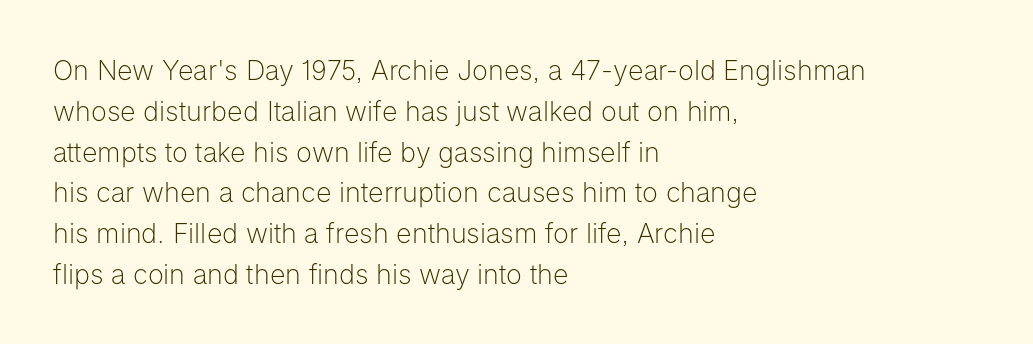
Q: Is the text bold? A: No.
Q: Is the text italic (slanted)? A: No, it is upright.
Q: Is the text underlined? A: No.
Q: How is the paragraph aligned? A: Left-aligned.
Q: Is the spacing between letters normal or unusually wide? A: Normal.
Q: Is the spacing between lines tight, normal or loose? A: Normal.
